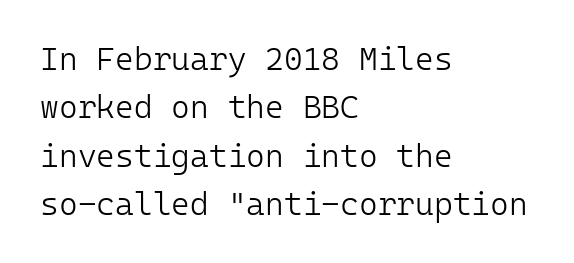
Unmarked baselines from the first word to the last. Every character sits straight up, as roman type does. Leading matches the norm, producing a regular column. Do the characters align in a grid? Yes, the font is monospaced. The typesetting does not lean heavy: it is not bold.
